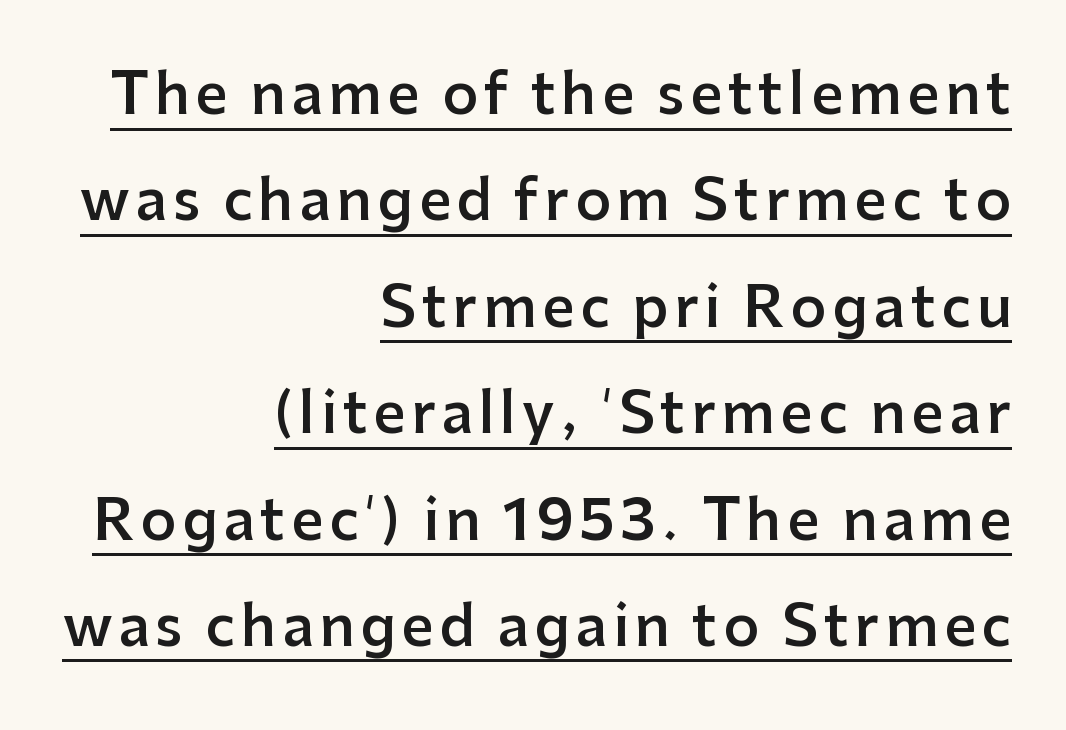
Q: Is the text bold? A: Semi-bold.
Q: Is the text italic (slanted)? A: No, it is upright.
Q: Is the typeface a serif or a sans-serif typeface? A: Sans-serif.
Q: Is the text underlined? A: Yes.
Q: How is the paragraph aligned? A: Right-aligned.
Q: Is the spacing between lines tight, normal or loose? A: Loose.
Q: Width (condensed, normal, or wide)? A: Normal.
Q: Stroke contrast? A: Low.
Q: x-height? A: Medium.
Q: Monospaced? A: No.
